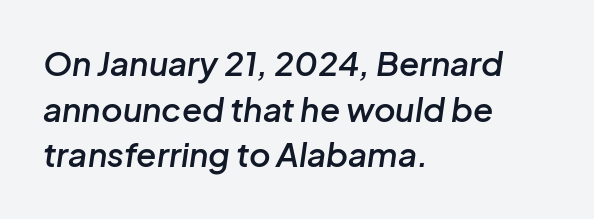
Q: Is the text bold? A: Semi-bold.
Q: Is the text italic (slanted)? A: Yes, it leans right by about 8 degrees.
Q: Is the text underlined? A: No.
Q: How is the paragraph aligned? A: Left-aligned.
Q: Is the spacing between letters normal or unusually wide? A: Normal.
Q: Is the spacing between lines tight, normal or loose? A: Normal.
Q: Width (condensed, normal, or wide)? A: Normal.
Q: Stroke contrast? A: Low.
Q: x-height? A: Medium.
Q: Monospaced? A: No.
